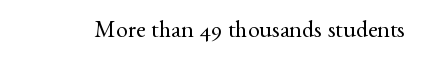
Q: Is the text bold? A: No.
Q: Is the text italic (slanted)? A: No, it is upright.
Q: Is the text underlined? A: No.
Q: Is the spacing between letters normal or unusually wide? A: Normal.
